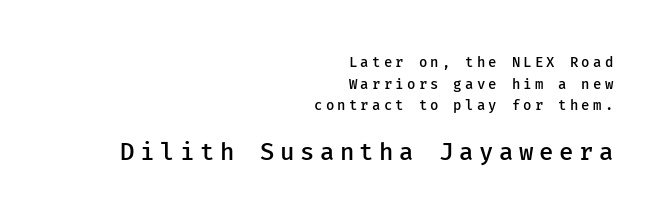
{"italic": "no", "bold": "semi", "underline": "no", "align": "right", "line_spacing": "normal", "line_spacing_ratio": 1.55, "letter_spacing": "wide", "letter_spacing_em": 0.23, "larger_block": "second", "size_ratio": 1.71, "glyph_px": 24}
